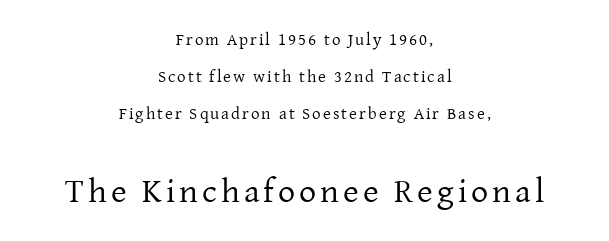
{"serif": "yes", "italic": "no", "bold": "no", "weight": "regular", "width": "normal", "stroke_contrast": "low", "x_height": "medium", "monospaced": "no", "underline": "no", "align": "center", "line_spacing": "loose", "line_spacing_ratio": 2.17, "larger_block": "second", "size_ratio": 2.0, "glyph_px": 34}
